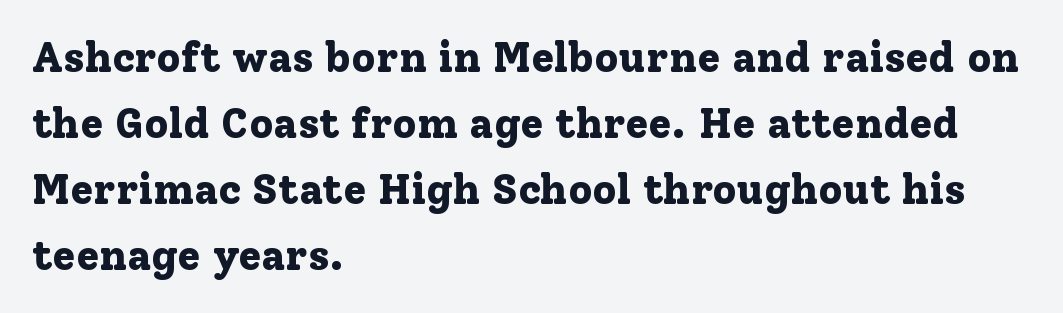
{"serif": "yes", "italic": "no", "bold": "yes", "weight": "bold", "width": "normal", "stroke_contrast": "low", "x_height": "medium", "monospaced": "no", "underline": "no", "align": "left", "line_spacing": "normal", "line_spacing_ratio": 1.57, "letter_spacing": "normal", "letter_spacing_em": 0.0, "glyph_px": 42}
